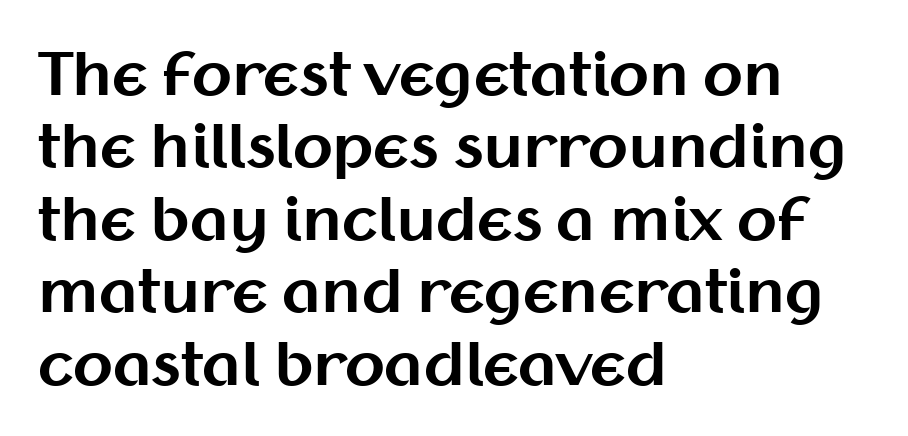
The image shows 58 px bold sans-serif type, upright; set left-aligned, normal line spacing (1.25x), normal letter spacing, not underlined; medium stroke contrast and a medium x-height.
